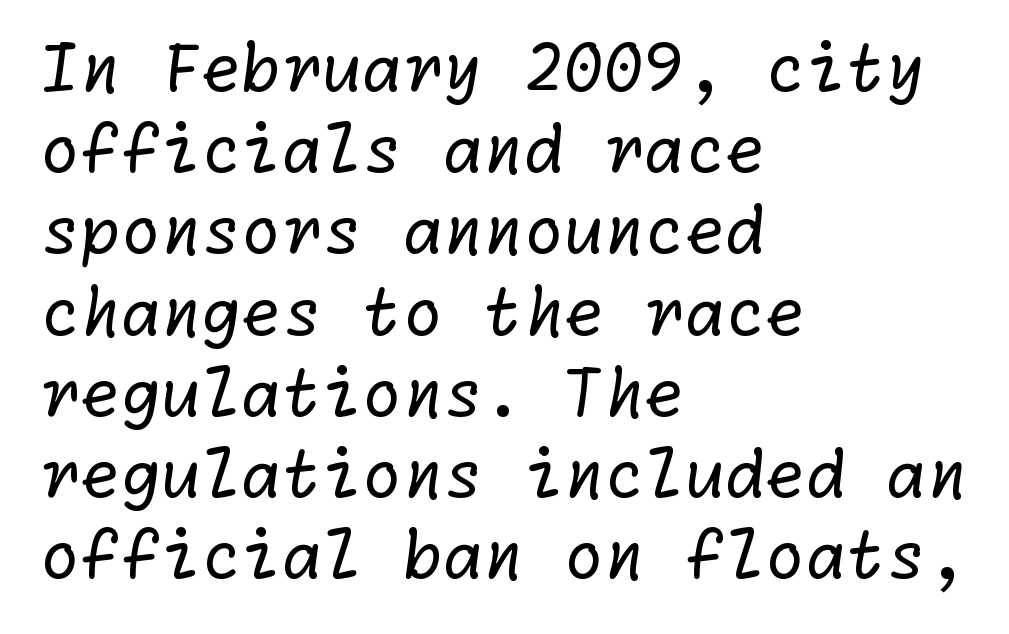
Unbolded letterforms with no extra heft. A normal amount of white space separates one row of letters from the next. The words here are not underlined. One-word summary of the alignment: left. You can tell from the bare stems that sans-serif type was used. These lines keep a tight, regular rhythm from letter to letter.
